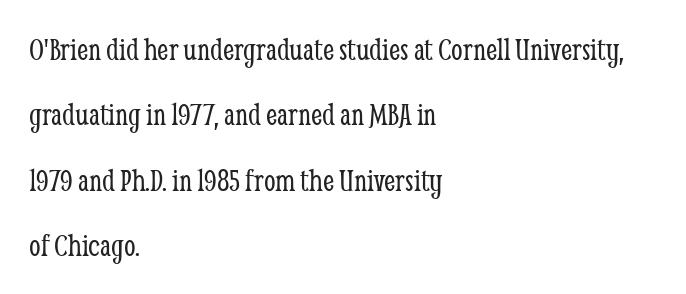
{"serif": "yes", "italic": "no", "bold": "no", "weight": "light", "width": "condensed", "stroke_contrast": "low", "x_height": "medium", "monospaced": "no", "underline": "no", "align": "left", "line_spacing": "loose", "line_spacing_ratio": 1.98, "letter_spacing": "normal", "letter_spacing_em": 0.0, "glyph_px": 33}
